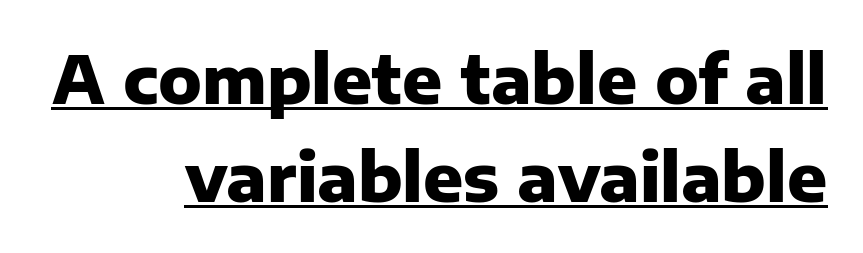
{"serif": "no", "italic": "no", "bold": "yes", "weight": "heavy", "width": "normal", "stroke_contrast": "low", "x_height": "medium", "monospaced": "no", "underline": "yes", "align": "right", "line_spacing": "normal", "line_spacing_ratio": 1.48, "letter_spacing": "normal", "letter_spacing_em": 0.0, "glyph_px": 66}
